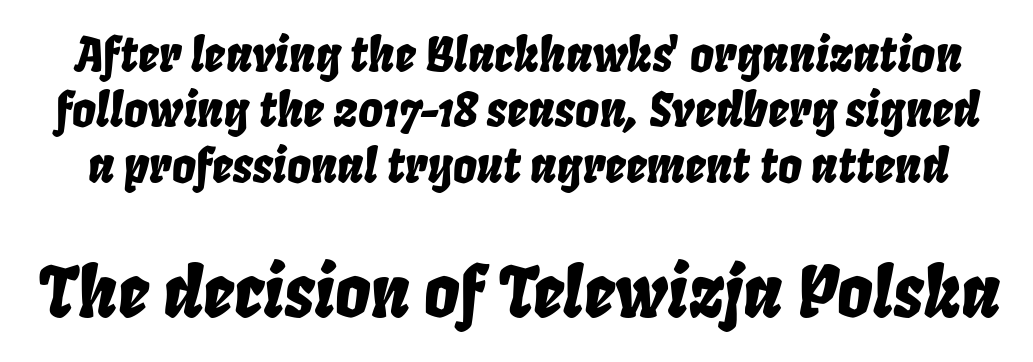
Q: Is the text italic (slanted)? A: Yes, it leans right by about 8 degrees.
Q: Is the text underlined? A: No.
Q: Is the spacing between letters normal or unusually wide? A: Normal.
Q: Which block of text is set in a larger size, the first (top) or the second (bottom)? A: The second (bottom) one.
Q: Width (condensed, normal, or wide)? A: Condensed.
Q: Stroke contrast? A: Low.
Q: x-height? A: Large.
Q: Monospaced? A: No.
